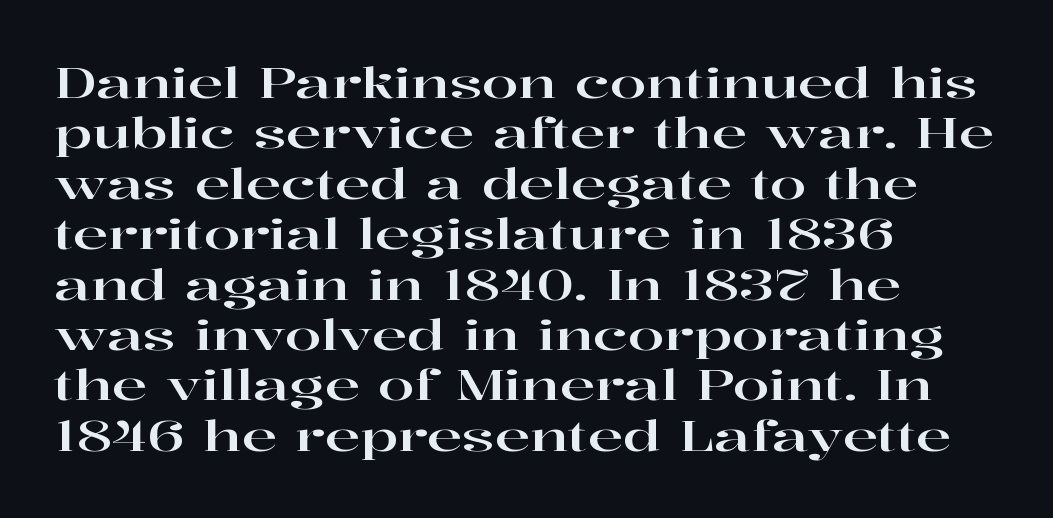
{"serif": "yes", "italic": "no", "width": "wide", "stroke_contrast": "high", "x_height": "medium", "monospaced": "no", "underline": "no", "align": "left", "line_spacing_ratio": 1.2, "letter_spacing": "normal", "letter_spacing_em": 0.0, "glyph_px": 42}
